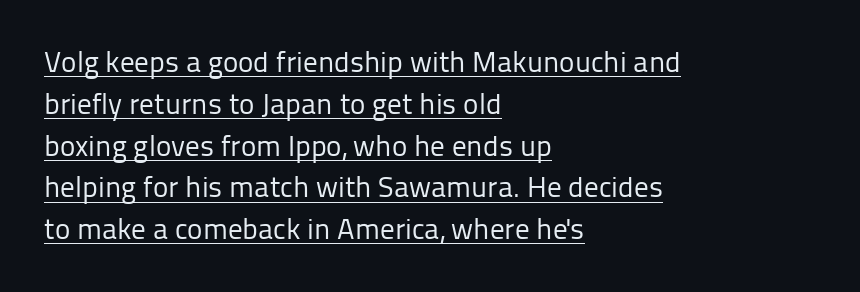
Do the characters align in a grid? No, the font is proportional. The type family on display is of the sans-serif kind. Summary of weight: not heavy and not bold. Does the lettering tilt? It doesn't — this is upright.
